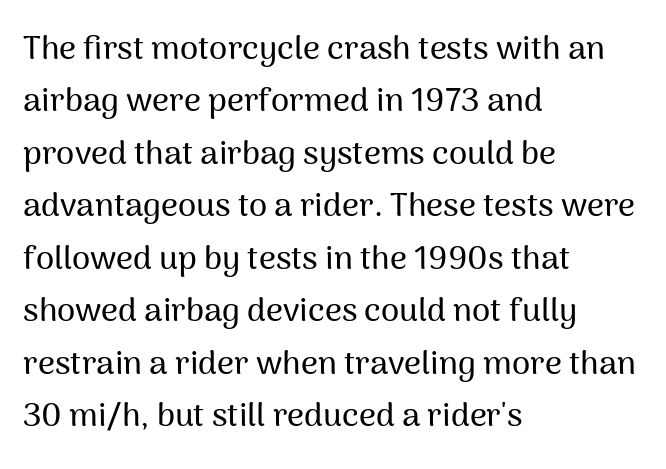
The image shows 33 px sans-serif type, upright; set left-aligned, normal line spacing (1.59x), normal letter spacing, not underlined; medium stroke contrast and a medium x-height.
